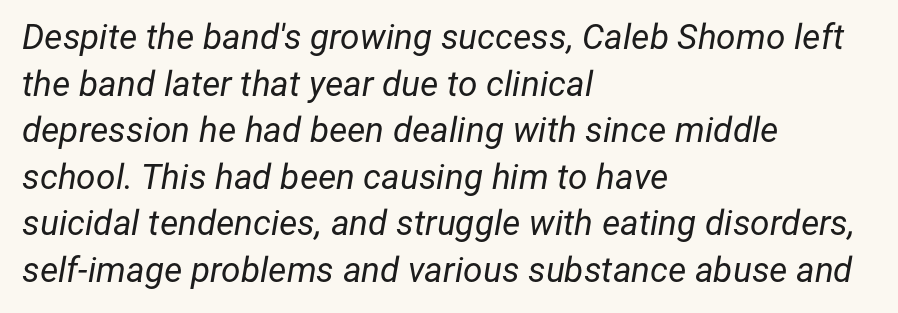
{"italic": "yes", "lean": "right", "slant_degrees": 12, "bold": "no", "weight": "regular", "width": "normal", "stroke_contrast": "low", "x_height": "medium", "monospaced": "no", "underline": "no", "align": "left", "line_spacing": "normal", "line_spacing_ratio": 1.33, "letter_spacing": "normal", "letter_spacing_em": 0.0, "glyph_px": 35}
